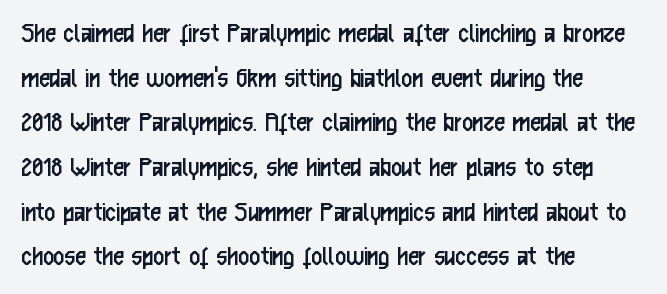
The ragged edge is on the right, which tells us the setting is flush left. The rendering uses natural spacing where letterforms have individual widths. Glance below the letters and you will spot only blank space. Does the type have serifs? No, each stem ends abruptly. Observe the ordinary spacing: letters are neighbours, not strangers. Heft: none added — not bold.
